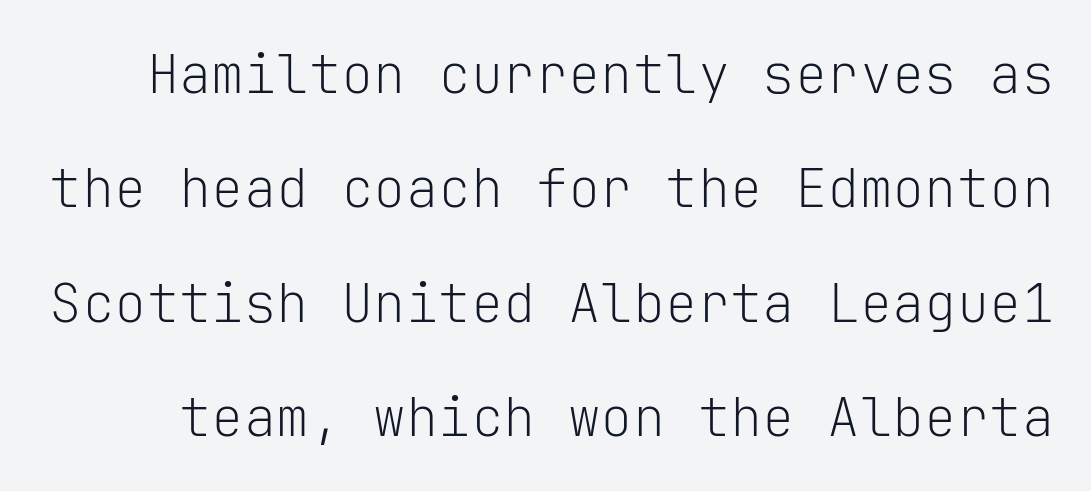
The image shows 54 px light sans-serif type, upright, monospaced; set loose line spacing (2.12x), normal letter spacing, not underlined; low stroke contrast and a medium x-height.
